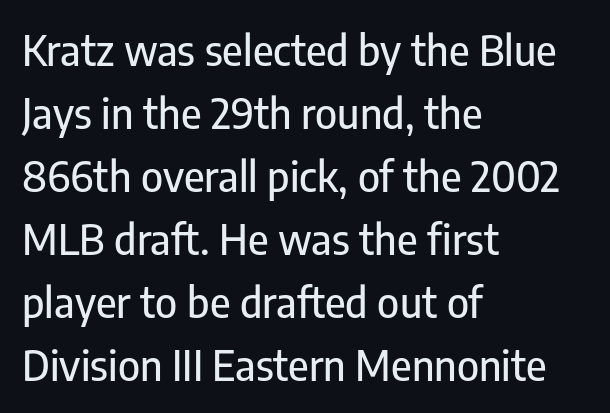
Q: Is the text italic (slanted)? A: No, it is upright.
Q: Is the typeface a serif or a sans-serif typeface? A: Sans-serif.
Q: Is the text underlined? A: No.
Q: How is the paragraph aligned? A: Left-aligned.
Q: Is the spacing between letters normal or unusually wide? A: Normal.
Q: Is the spacing between lines tight, normal or loose? A: Normal.
Q: Width (condensed, normal, or wide)? A: Condensed.
Q: Stroke contrast? A: Low.
Q: x-height? A: Medium.
Q: Monospaced? A: No.
